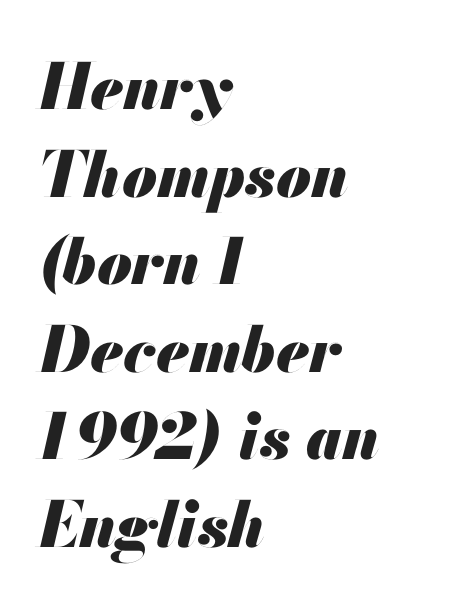
The image shows 63 px heavy type, italic (leaning right); set left-aligned, normal line spacing (1.39x), normal letter spacing, not underlined; medium stroke contrast and a small x-height.
